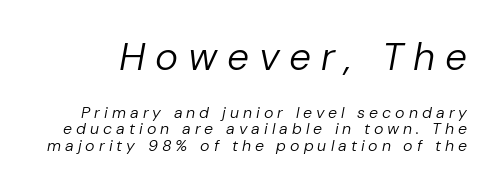
Cramped leading. A typesetter would call this proportional, since set widths differ per character. The lettering tilts uniformly, giving the passage an italic look. The rendering inserts visible extra space after every character. The upper block of text is set noticeably larger than the block beneath it.
